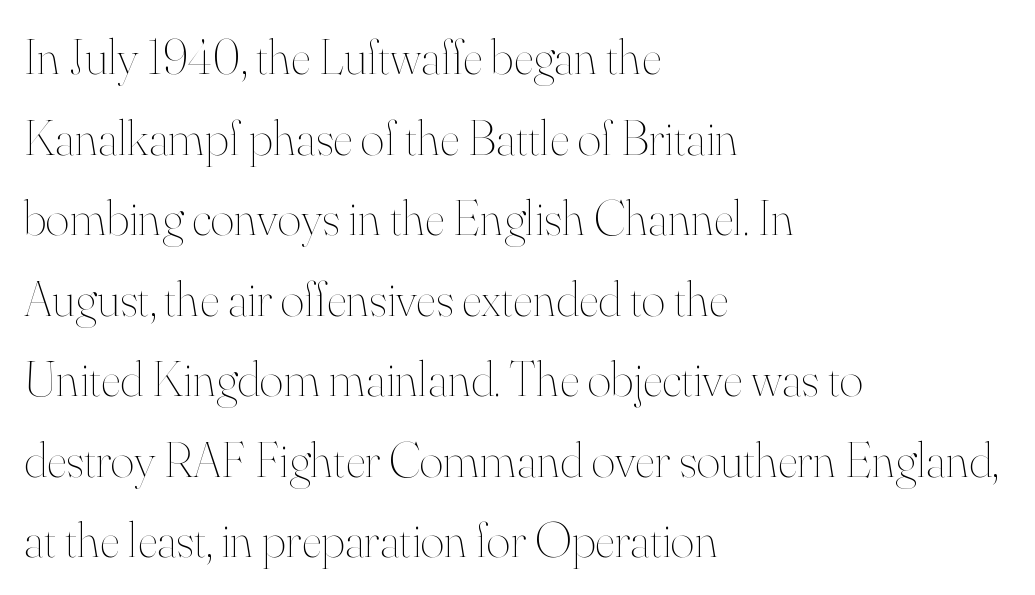
These lines sit exactly where default settings would place them. Lines of text with bare space underneath. You could call the tracking neutral — neither tight nor loose. A typesetter would call this proportional, since set widths differ per character.
